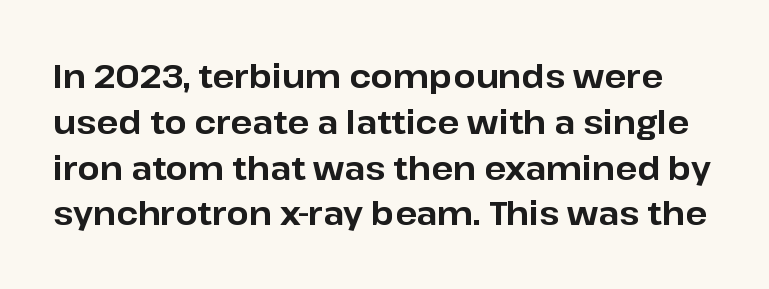
{"serif": "no", "italic": "no", "bold": "yes", "weight": "bold", "width": "normal", "stroke_contrast": "low", "x_height": "medium", "monospaced": "no", "underline": "no", "line_spacing": "normal", "line_spacing_ratio": 1.43, "letter_spacing": "normal", "letter_spacing_em": 0.0, "glyph_px": 32}
